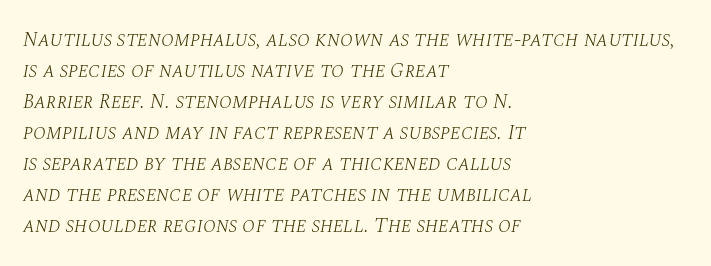
{"italic": "yes", "lean": "right", "slant_degrees": 10, "bold": "no", "underline": "no", "align": "left", "line_spacing": "normal", "line_spacing_ratio": 1.48, "letter_spacing": "normal", "letter_spacing_em": 0.0, "glyph_px": 21}
